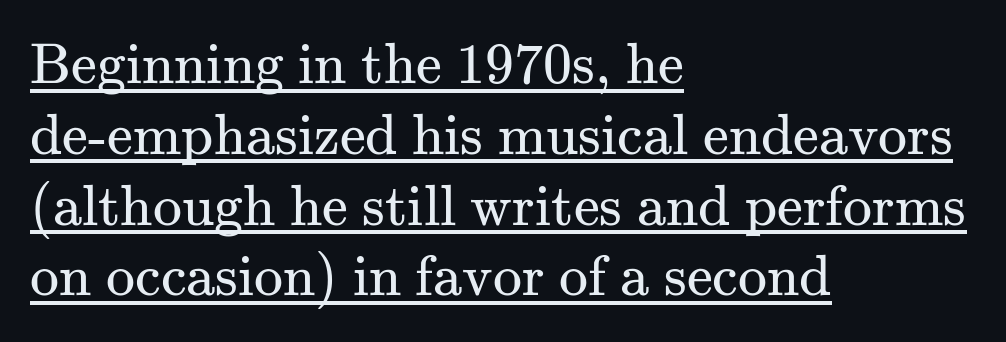
The image shows 58 px regular-weight serif type, upright; set left-aligned, line spacing 1.22x, normal letter spacing, underlined; medium stroke contrast and a small x-height.
